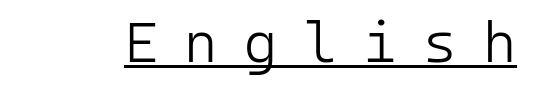
The image shows 57 px light sans-serif type, upright, monospaced; set unusually wide letter spacing (+0.46 em), underlined; low stroke contrast and a medium x-height.
